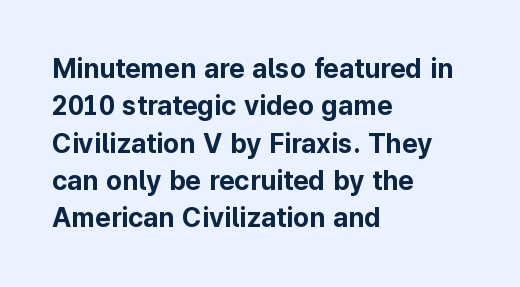
{"italic": "no", "bold": "yes", "underline": "no", "align": "left", "line_spacing": "normal", "line_spacing_ratio": 1.38, "letter_spacing": "normal", "letter_spacing_em": 0.0, "glyph_px": 27}
